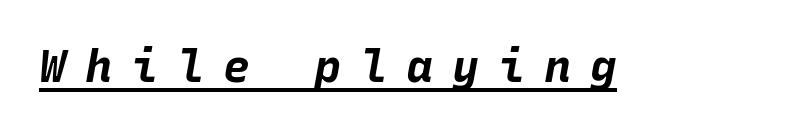
The image shows 45 px bold type, italic (leaning right), monospaced; set unusually wide letter spacing (+0.42 em), underlined; low stroke contrast and a large x-height.
